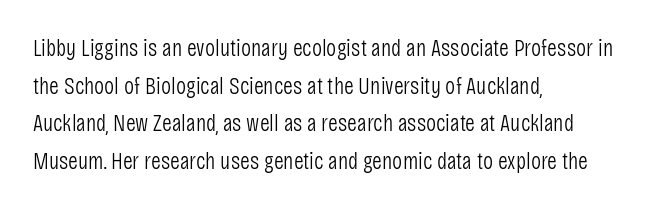
Q: Is the text bold? A: No.
Q: Is the text italic (slanted)? A: No, it is upright.
Q: Is the text underlined? A: No.
Q: How is the paragraph aligned? A: Left-aligned.
Q: Is the spacing between letters normal or unusually wide? A: Normal.
Q: Is the spacing between lines tight, normal or loose? A: Normal.
